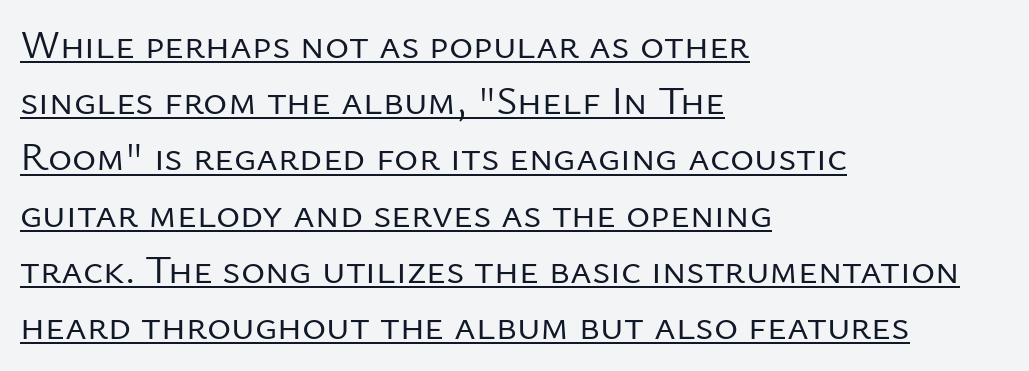
{"serif": "no", "italic": "no", "bold": "no", "weight": "regular", "width": "normal", "stroke_contrast": "low", "x_height": "medium", "monospaced": "no", "underline": "yes", "align": "left", "line_spacing": "normal", "line_spacing_ratio": 1.37, "letter_spacing": "normal", "letter_spacing_em": 0.0, "glyph_px": 41}
